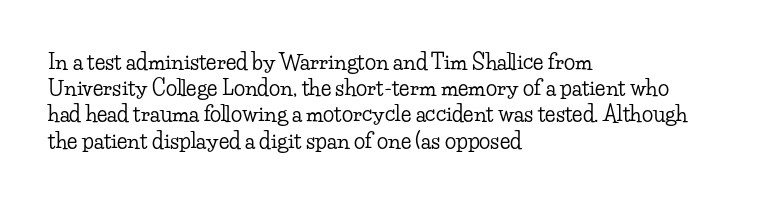
The image shows 21 px text type, upright; set left-aligned, normal line spacing (1.25x), normal letter spacing, not underlined.
